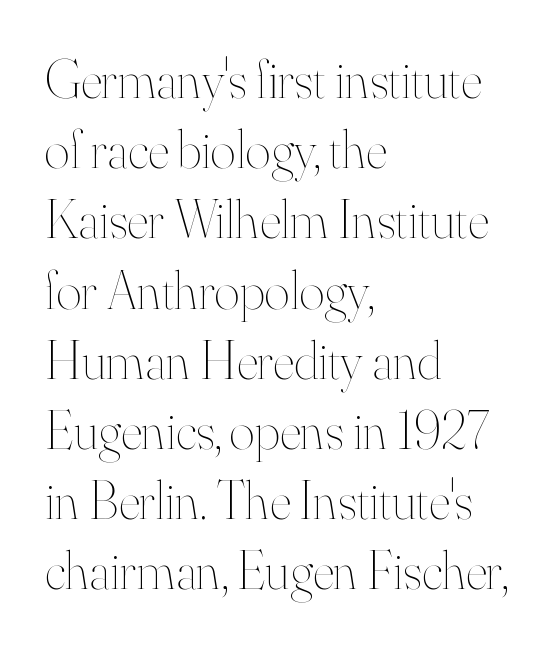
Q: Is the text bold? A: No.
Q: Is the text italic (slanted)? A: No, it is upright.
Q: Is the text underlined? A: No.
Q: How is the paragraph aligned? A: Left-aligned.
Q: Is the spacing between letters normal or unusually wide? A: Normal.
Q: Is the spacing between lines tight, normal or loose? A: Normal.
Q: Width (condensed, normal, or wide)? A: Normal.
Q: Stroke contrast? A: High.
Q: x-height? A: Small.
Q: Monospaced? A: No.
